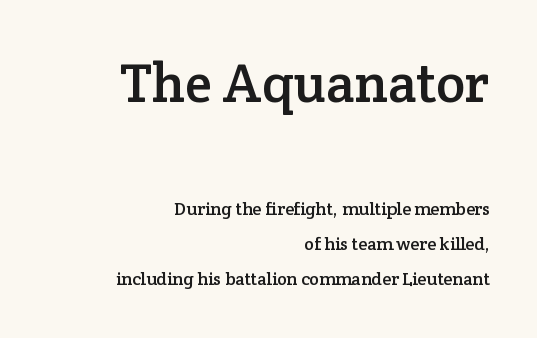
Q: Is the text italic (slanted)? A: No, it is upright.
Q: Is the typeface a serif or a sans-serif typeface? A: Serif.
Q: Is the text underlined? A: No.
Q: How is the paragraph aligned? A: Right-aligned.
Q: Is the spacing between letters normal or unusually wide? A: Normal.
Q: Is the spacing between lines tight, normal or loose? A: Loose.
Q: Which block of text is set in a larger size, the first (top) or the second (bottom)? A: The first (top) one.
Q: Width (condensed, normal, or wide)? A: Normal.
Q: Stroke contrast? A: Low.
Q: x-height? A: Medium.
Q: Monospaced? A: No.
